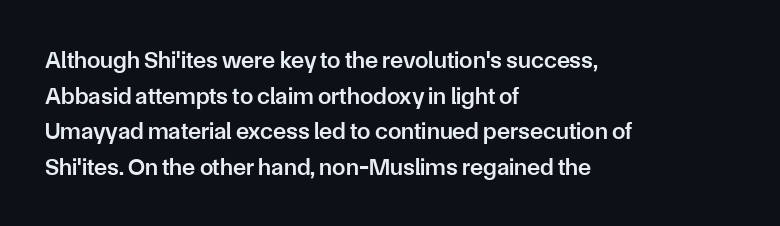
A semibold gives these letters moderate extra thickness, short of bold. Line spacing here is normal. Short note: letters normally spaced. Designer's note — italics off, roman on. A clean baseline with only descenders dipping below it. Line beginnings align vertically; line endings do not.
